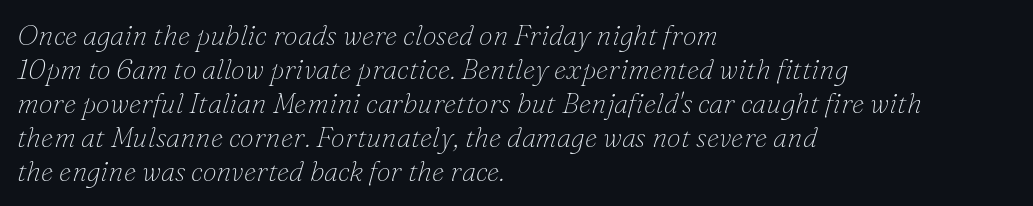
The image shows 28 px thin serif type, italic (leaning right); set left-aligned, line spacing 1.21x, normal letter spacing, not underlined; low stroke contrast and a small x-height.
